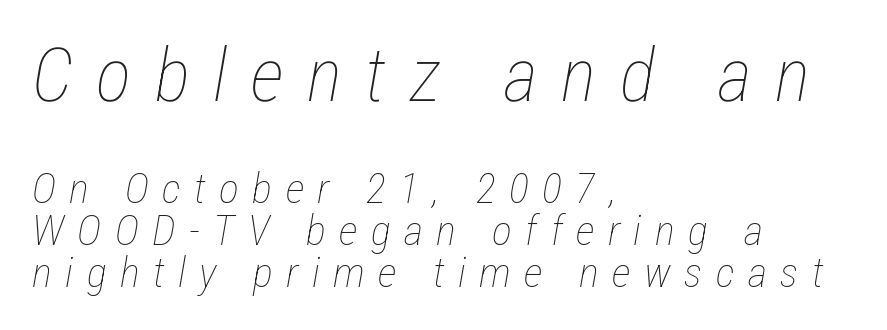
Do the characters align in a grid? No, the font is proportional. A clean baseline with only descenders dipping below it. Letters have the restrained weight of plain body copy at most. The rendering applies a slant to the glyphs. The block of text is dense from top to bottom, with scant space between rows. The face used here appears at its bigger size in the upper chunk.
